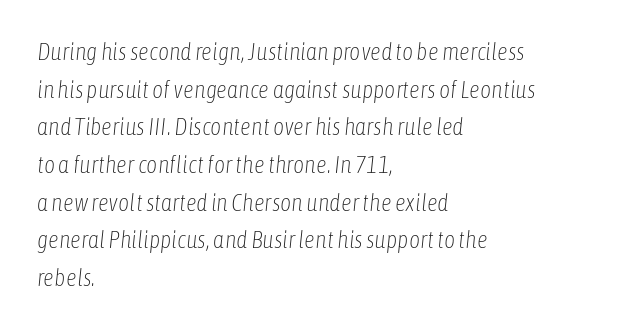
The image shows 24 px text type, italic (leaning right); set left-aligned, normal line spacing (1.57x), normal letter spacing, not underlined.
